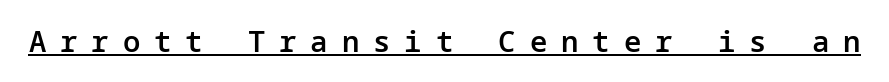
Q: Is the text bold? A: Semi-bold.
Q: Is the text italic (slanted)? A: No, it is upright.
Q: Is the typeface a serif or a sans-serif typeface? A: Sans-serif.
Q: Is the text underlined? A: Yes.
Q: Is the spacing between letters normal or unusually wide? A: Unusually wide.
Q: Width (condensed, normal, or wide)? A: Normal.
Q: Stroke contrast? A: Low.
Q: x-height? A: Medium.
